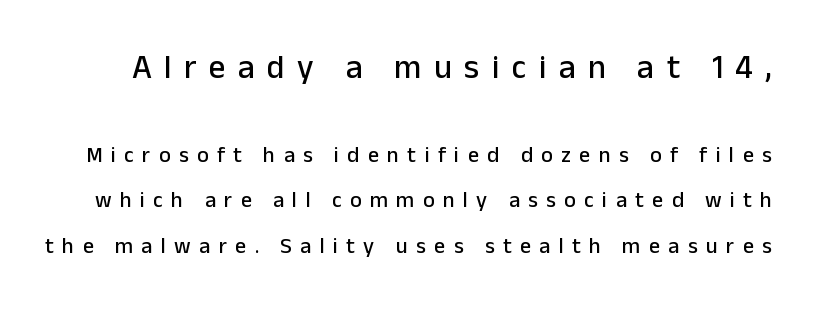
Glance below the letters and you will spot only blank space. The glyphs in this specimen are sans serif. Substantial extra tracking has been applied to these lines. A roman cut, with each character standing at attention. The emphasis by scale lands on block number one, above.
